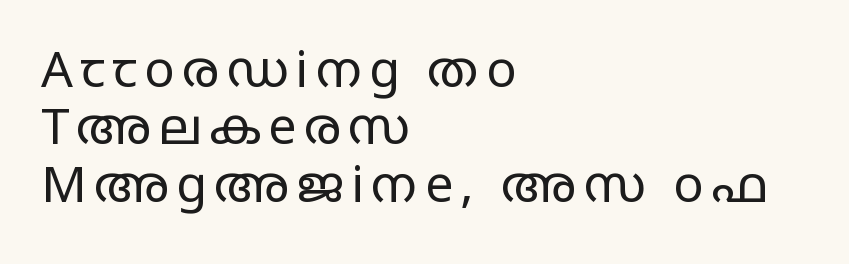
{"serif": "no", "italic": "no", "bold": "no", "weight": "regular", "width": "wide", "stroke_contrast": "low", "x_height": "large", "monospaced": "no", "underline": "no", "align": "left", "line_spacing": "tight", "line_spacing_ratio": 1.15, "glyph_px": 50}
